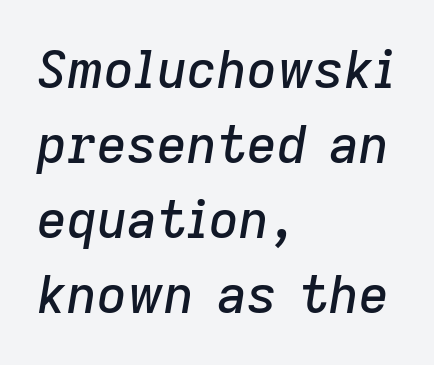
Q: Is the text italic (slanted)? A: Yes, it leans right by about 9 degrees.
Q: Is the text underlined? A: No.
Q: How is the paragraph aligned? A: Left-aligned.
Q: Is the spacing between letters normal or unusually wide? A: Normal.
Q: Is the spacing between lines tight, normal or loose? A: Normal.
Q: Width (condensed, normal, or wide)? A: Normal.
Q: Stroke contrast? A: Low.
Q: x-height? A: Medium.
Q: Monospaced? A: No.
